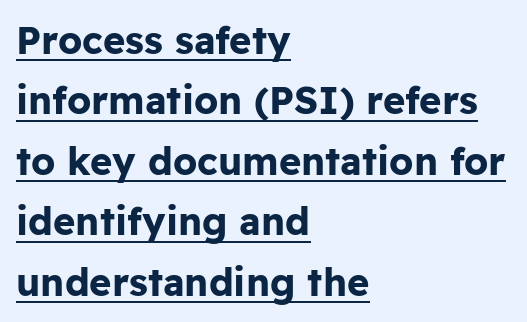
The image shows 38 px bold sans-serif type, upright; set left-aligned, normal line spacing (1.59x), normal letter spacing, underlined; low stroke contrast and a medium x-height.
